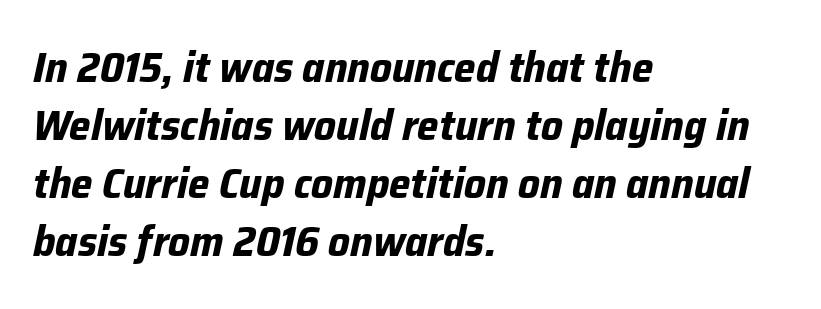
Q: Is the text bold? A: Yes.
Q: Is the text italic (slanted)? A: Yes, it leans right by about 12 degrees.
Q: Is the text underlined? A: No.
Q: How is the paragraph aligned? A: Left-aligned.
Q: Is the spacing between letters normal or unusually wide? A: Normal.
Q: Is the spacing between lines tight, normal or loose? A: Normal.
Q: Width (condensed, normal, or wide)? A: Normal.
Q: Stroke contrast? A: Low.
Q: x-height? A: Medium.
Q: Monospaced? A: No.
